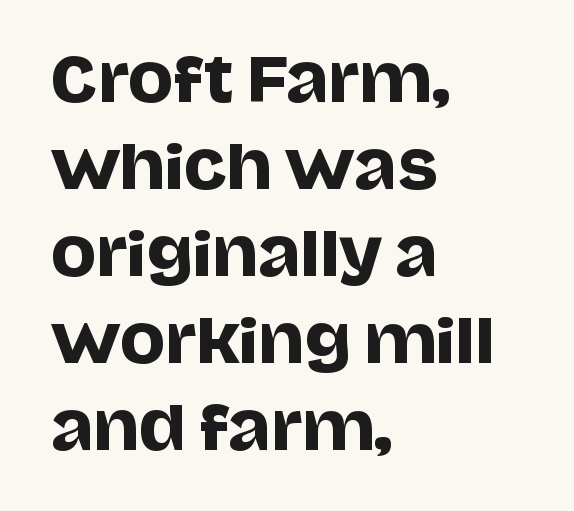
The passage shown has conventional tracking throughout. Short and long lines alike share a common starting point at left. The rendering uses natural spacing where letterforms have individual widths. Classification — sans serif. Summary of vertical rhythm: regular, with standard interline spacing. Each row of text sits above clean, open space.
